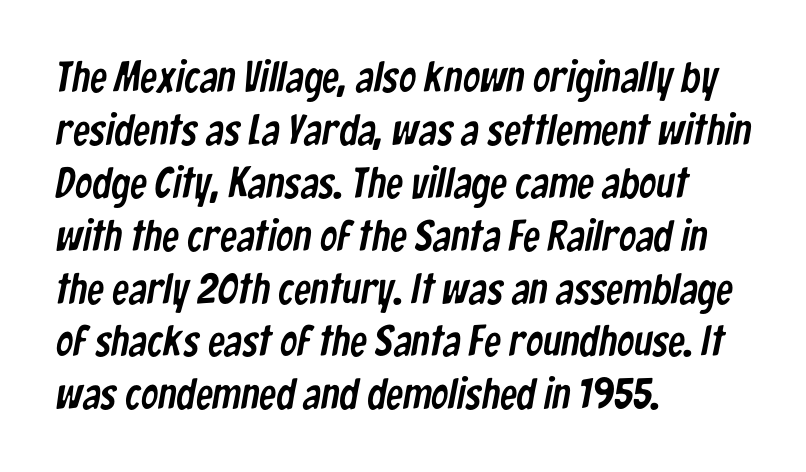
The image shows 43 px condensed sans-serif type; set left-aligned, line spacing 1.23x, normal letter spacing, not underlined; low stroke contrast and a medium x-height.
